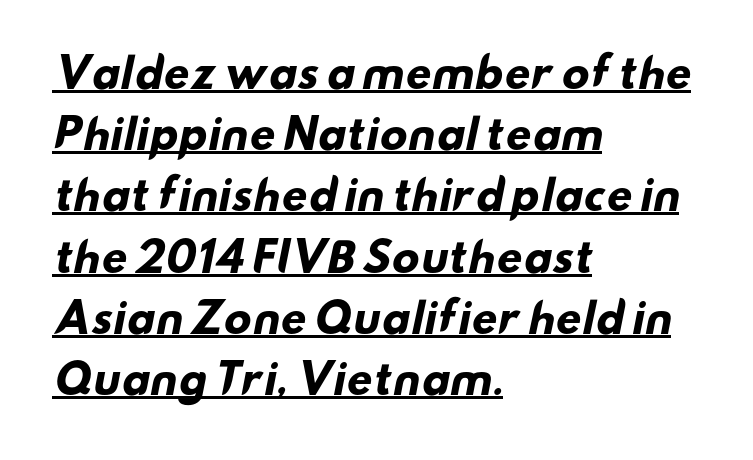
What kind of face is this? One without serifs — a sans. These lines sit exactly where default settings would place them. Does a line run under the words? Yes, clearly. Caption: standard tracking, unaltered. If you drew a ruler down the left edge, every line would touch it. I'd describe the lettering as bold — thick and assertive.
